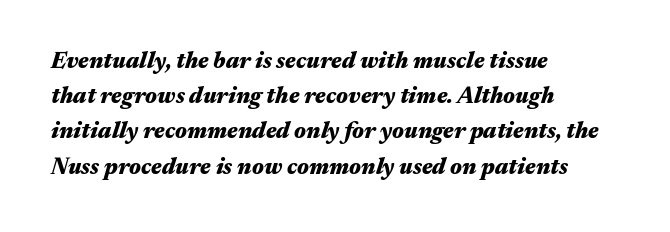
Glyph-to-glyph distance matches everyday printed text. The string is rendered with underlining switched off. The letters are slanted; this is an italic face. Summary of vertical rhythm: regular, with standard interline spacing. Every row of glyphs begins at an identical x-position on the left.
